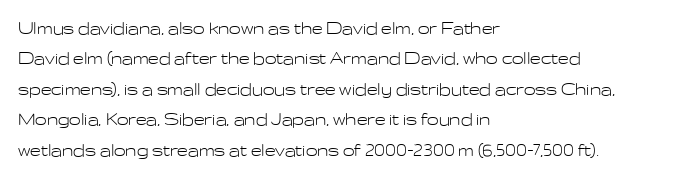
Letter spacing: default. Ink coverage per letter is moderate at most. The rag falls on the right side of this text block. Descenders are the only things crossing below the line. This block has exactly the height ordinary leading produces. This is the regular roman posture of the typeface.
